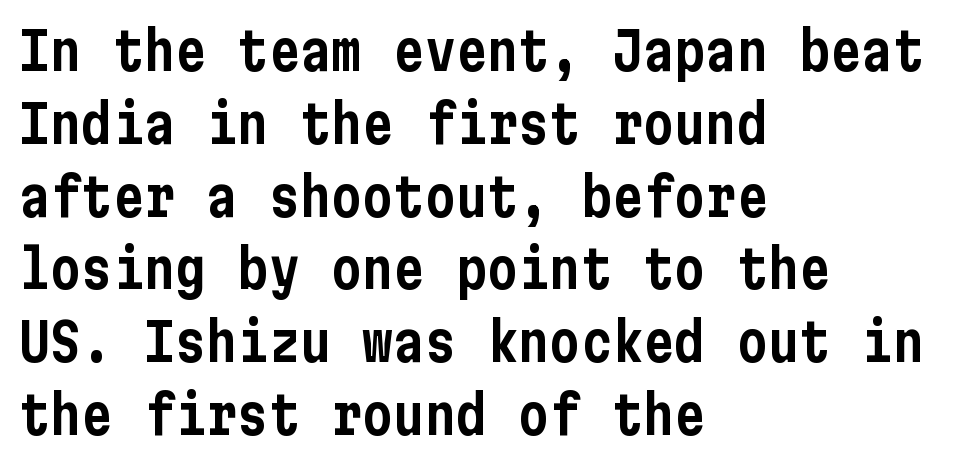
Each letter's strokes conclude bluntly, with no projecting serifs. Descender tails drop into unmarked territory. This sample keeps an unexceptional amount of space between lines. Each line starts at the same left margin while the right side varies. The specimen reads as upright at a glance.
